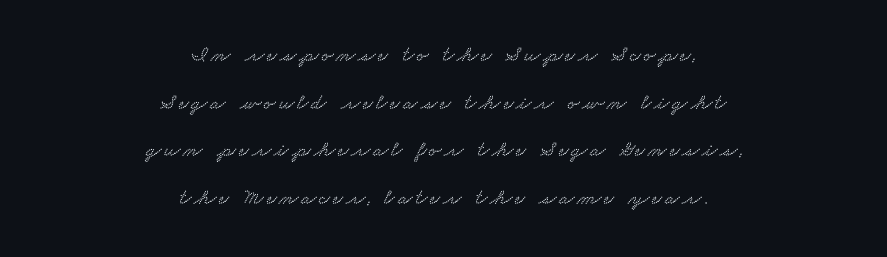
Q: Is the text underlined? A: No.
Q: How is the paragraph aligned? A: Centered.
Q: Is the spacing between lines tight, normal or loose? A: Loose.
